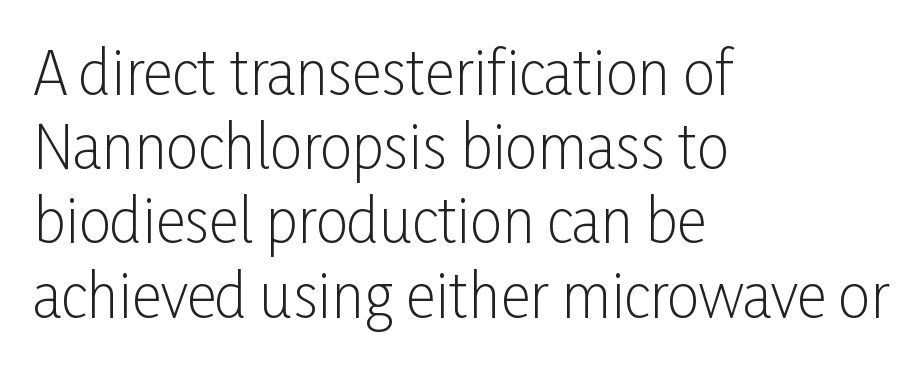
The image shows 58 px light, condensed sans-serif type, upright; set left-aligned, normal line spacing (1.28x), normal letter spacing, not underlined; low stroke contrast and a medium x-height.
